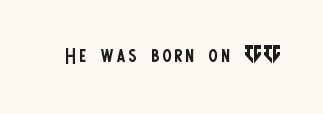
{"italic": "no", "bold": "no", "underline": "no", "glyph_px": 27}
